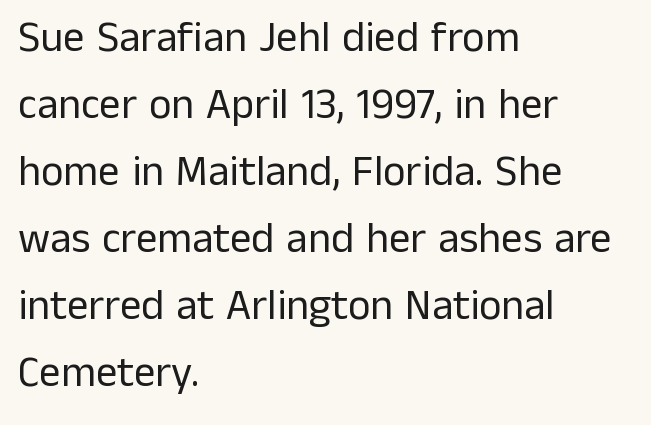
A typesetter would call this proportional, since set widths differ per character. Notice how descenders clear the ascenders below comfortably — that's standard leading. Honestly, the letter spacing is just normal — you wouldn't notice it. The area under the type is left untouched.
